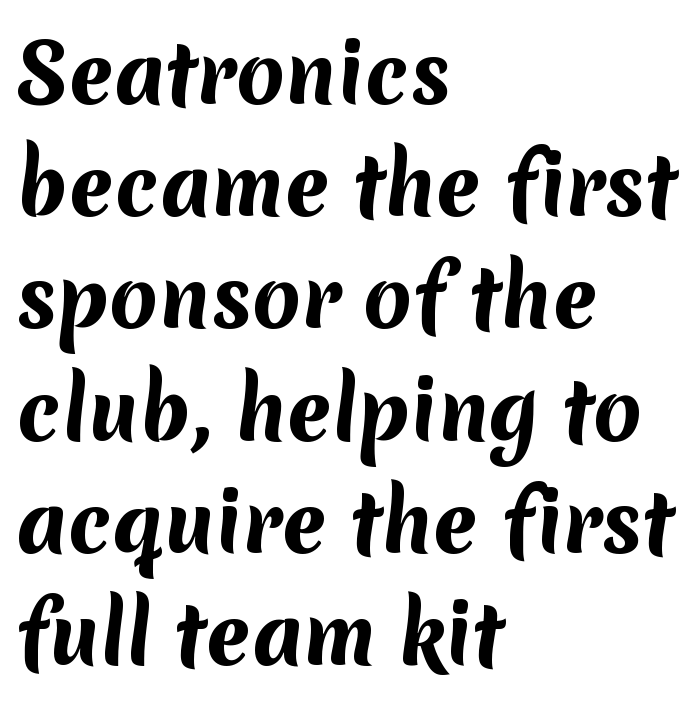
{"serif": "no", "bold": "yes", "weight": "bold", "width": "normal", "stroke_contrast": "medium", "x_height": "medium", "monospaced": "no", "underline": "no", "align": "left", "line_spacing": "normal", "line_spacing_ratio": 1.42, "letter_spacing": "normal", "letter_spacing_em": 0.0, "glyph_px": 79}
